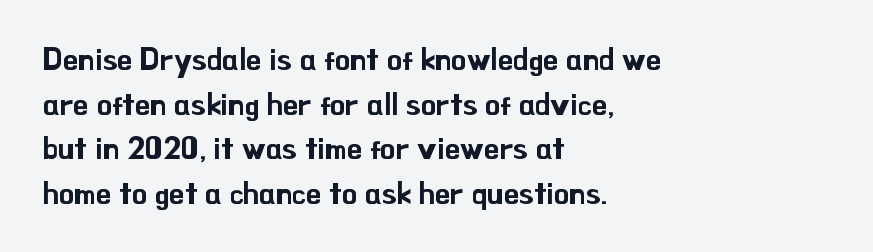
Think of a printed novel: that variable character pitch is what you see here. How would I describe the line gaps? Plain and ordinary. Nope, no serifs anywhere on these letters. The specimen reads as upright at a glance. This rendering uses left alignment, leaving the right contour irregular.
